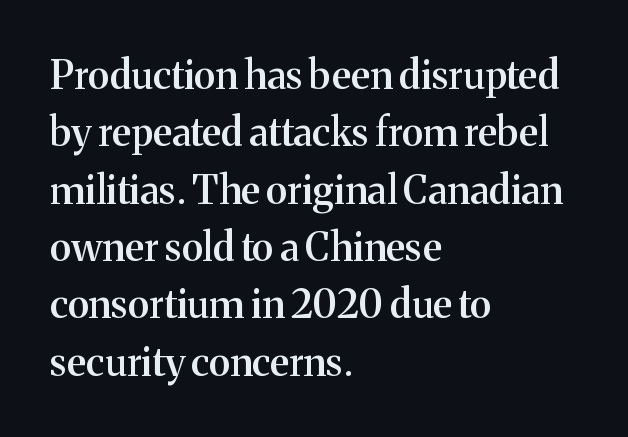
Q: Is the text bold? A: Semi-bold.
Q: Is the text italic (slanted)? A: No, it is upright.
Q: Is the typeface a serif or a sans-serif typeface? A: Serif.
Q: Is the text underlined? A: No.
Q: How is the paragraph aligned? A: Left-aligned.
Q: Is the spacing between letters normal or unusually wide? A: Normal.
Q: Is the spacing between lines tight, normal or loose? A: Normal.
Q: Width (condensed, normal, or wide)? A: Normal.
Q: Stroke contrast? A: Medium.
Q: x-height? A: Medium.
Q: Monospaced? A: No.
